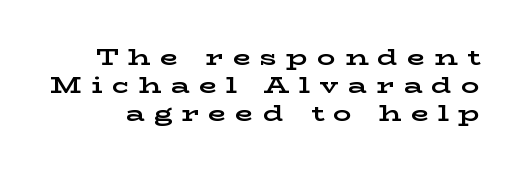
The image shows 23 px bold type, upright; set line spacing 1.22x, unusually wide letter spacing (+0.41 em), not underlined.
